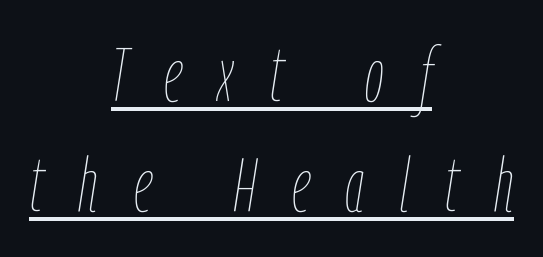
{"italic": "yes", "lean": "right", "slant_degrees": 9, "bold": "no", "weight": "thin", "width": "condensed", "stroke_contrast": "low", "x_height": "medium", "monospaced": "no", "underline": "yes", "align": "center", "line_spacing": "normal", "line_spacing_ratio": 1.47, "letter_spacing": "wide", "letter_spacing_em": 0.48, "glyph_px": 75}
